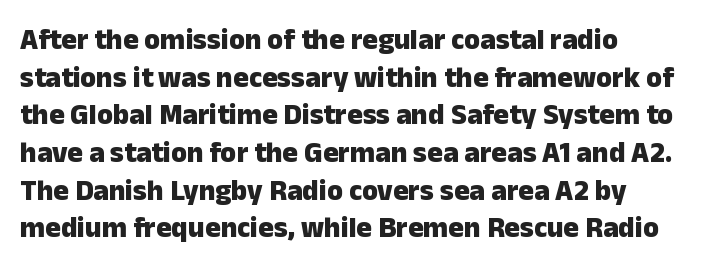
{"serif": "no", "italic": "no", "bold": "yes", "weight": "heavy", "width": "normal", "stroke_contrast": "low", "x_height": "medium", "monospaced": "no", "underline": "no", "align": "left", "line_spacing": "normal", "line_spacing_ratio": 1.3, "letter_spacing": "normal", "letter_spacing_em": 0.0, "glyph_px": 29}
